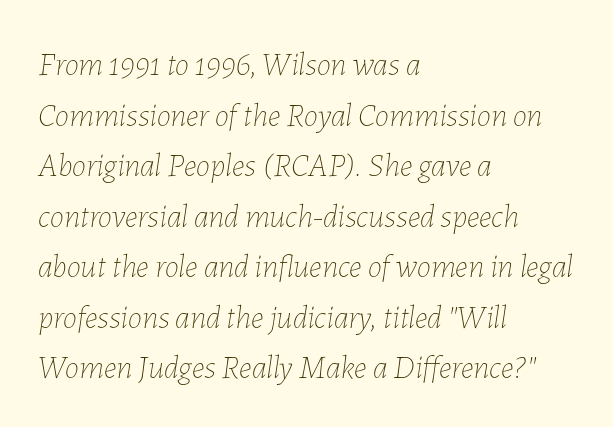
{"italic": "yes", "lean": "right", "slant_degrees": 7, "bold": "no", "weight": "thin", "width": "normal", "stroke_contrast": "low", "x_height": "medium", "monospaced": "no", "underline": "no", "align": "left", "line_spacing": "normal", "line_spacing_ratio": 1.58, "letter_spacing": "normal", "letter_spacing_em": 0.0, "glyph_px": 32}
